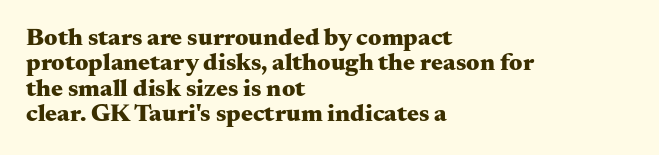
Letter spacing: default. Is the type bold? Yes — the strokes are clearly thick and heavy. The type sits square on the baseline with zero lean. Check the space under the baseline: it is left empty. The text block is weighted toward the left margin, trailing off unevenly rightward. Notice how descenders almost collide with the ascenders below — that's tight leading.
